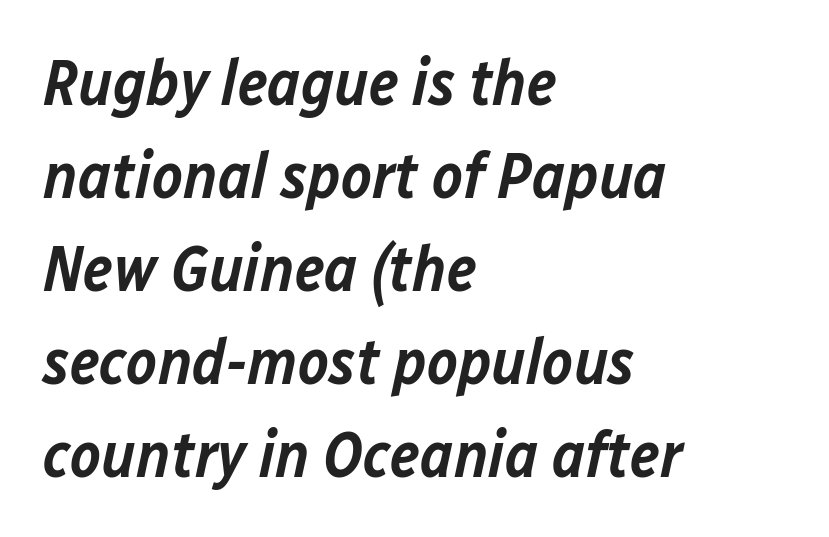
The line texture is even and compact thanks to regular tracking. On the weight axis this lands at semibold, roughly 600. Horizontally, the lines are justified to the leading edge only. Words float on clear page, feet unadorned.
